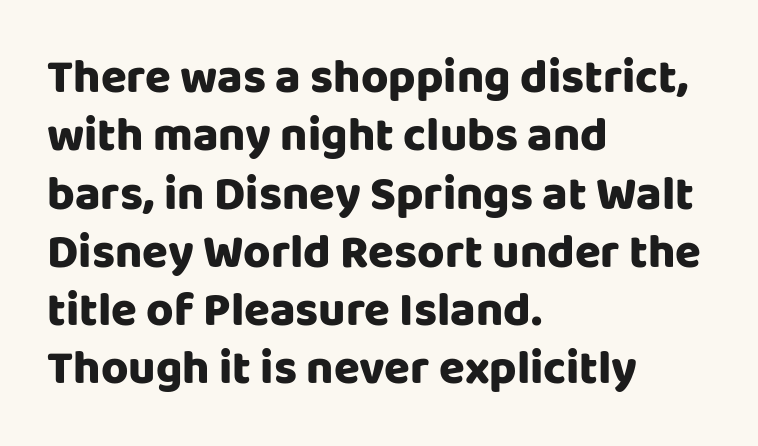
Each row of text sits above clean, open space. Tracking here is standard; glyphs follow each other at the usual distance. Looks like regular typesetting: each glyph gets only the width it needs. Every character sits straight up, as roman type does. Caption: multi-line text, flush left, ragged right.
